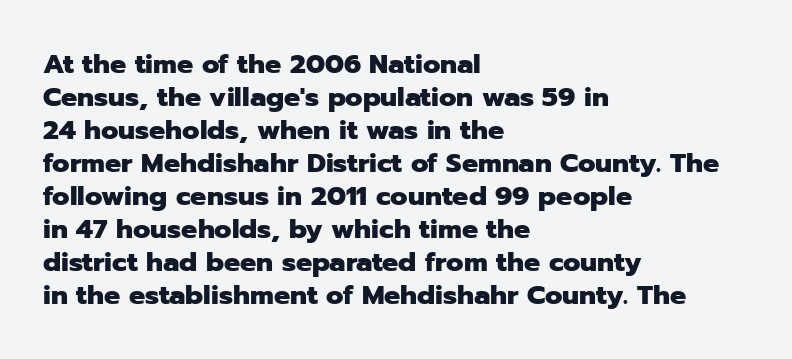
Q: Is the text bold? A: Yes.
Q: Is the text italic (slanted)? A: No, it is upright.
Q: Is the text underlined? A: No.
Q: How is the paragraph aligned? A: Left-aligned.
Q: Is the spacing between letters normal or unusually wide? A: Normal.
